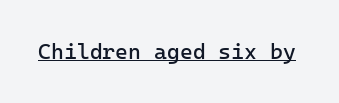
{"italic": "no", "bold": "no", "underline": "yes", "letter_spacing": "normal", "letter_spacing_em": 0.0, "glyph_px": 22}
